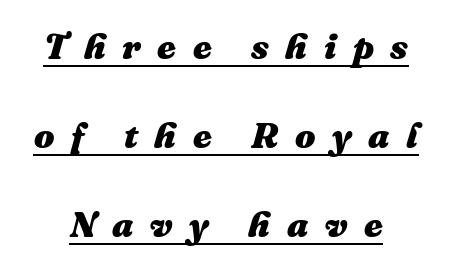
Q: Is the text bold? A: Yes.
Q: Is the text italic (slanted)? A: Yes, it leans right by about 16 degrees.
Q: Is the text underlined? A: Yes.
Q: Is the spacing between letters normal or unusually wide? A: Unusually wide.
Q: Is the spacing between lines tight, normal or loose? A: Loose.
Q: Width (condensed, normal, or wide)? A: Normal.
Q: Stroke contrast? A: Medium.
Q: x-height? A: Medium.
Q: Monospaced? A: No.
